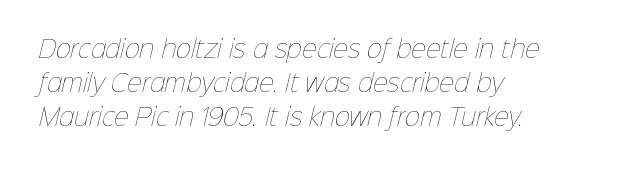
{"bold": "no", "underline": "no", "align": "left", "line_spacing": "normal", "line_spacing_ratio": 1.47, "letter_spacing": "normal", "letter_spacing_em": 0.0, "glyph_px": 23}
